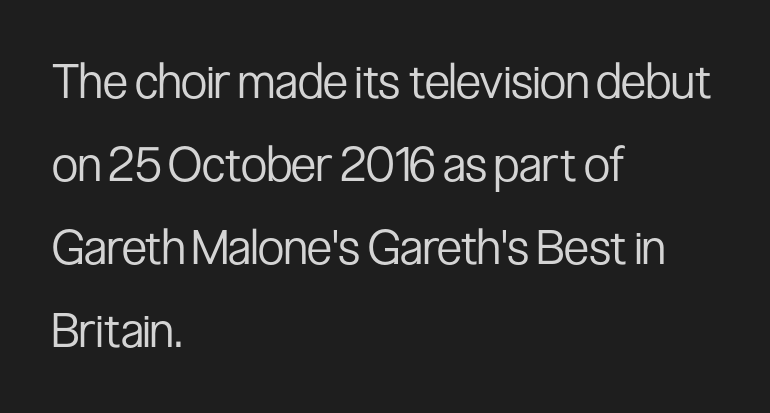
The glyphs are unaccompanied by any horizontal stroke below them. Weight: regular or lighter. Proportional: the letters do not fall into vertical columns. Look at the tracking — it's just the regular setting, nothing added.
